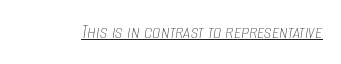
Q: Is the text bold? A: No.
Q: Is the text italic (slanted)? A: Yes, it leans right by about 8 degrees.
Q: Is the text underlined? A: Yes.
Q: Is the spacing between letters normal or unusually wide? A: Normal.
